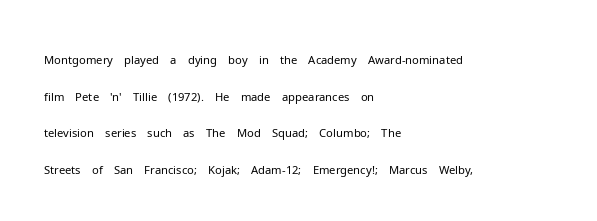
Notice how descenders clear the ascenders below comfortably — that's standard leading. Heft: none added — not bold. Posture: upright roman. The tracking reads as untouched default to a designer's eye. If you drew a ruler down the left edge, every line would touch it.
